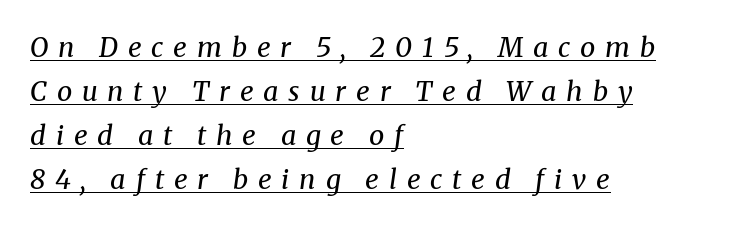
{"italic": "yes", "lean": "right", "slant_degrees": 8, "bold": "no", "underline": "yes", "align": "left", "line_spacing": "normal", "line_spacing_ratio": 1.63, "letter_spacing": "wide", "letter_spacing_em": 0.36, "glyph_px": 27}
